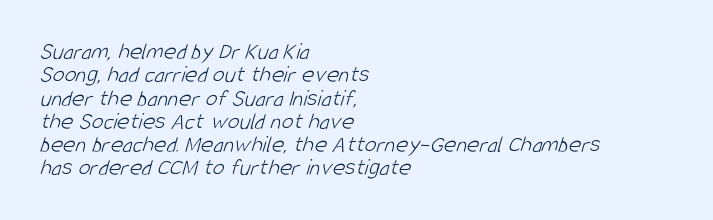
{"bold": "no", "underline": "no", "align": "left", "line_spacing": "tight", "line_spacing_ratio": 0.97, "letter_spacing": "normal", "letter_spacing_em": 0.0, "glyph_px": 24}
